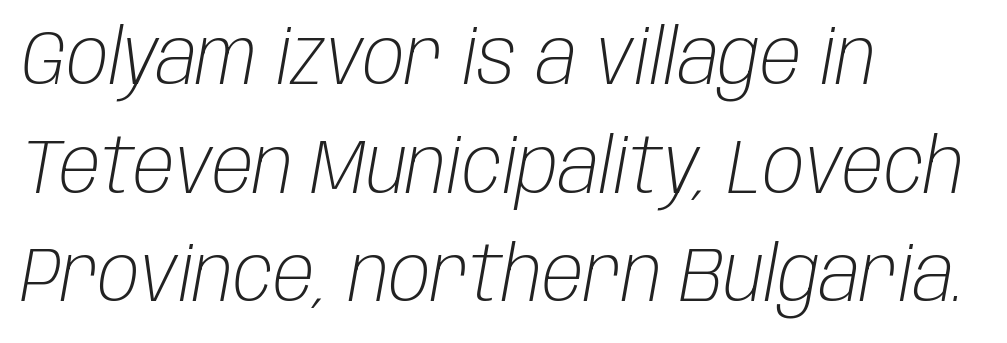
Q: Is the text bold? A: No.
Q: Is the text italic (slanted)? A: Yes, it leans right by about 10 degrees.
Q: Is the text underlined? A: No.
Q: How is the paragraph aligned? A: Left-aligned.
Q: Is the spacing between letters normal or unusually wide? A: Normal.
Q: Is the spacing between lines tight, normal or loose? A: Normal.
Q: Width (condensed, normal, or wide)? A: Condensed.
Q: Stroke contrast? A: Low.
Q: x-height? A: Large.
Q: Monospaced? A: No.
